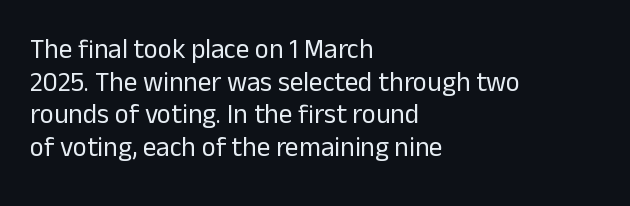
{"italic": "no", "bold": "no", "underline": "no", "align": "left", "line_spacing_ratio": 1.21, "letter_spacing": "normal", "letter_spacing_em": 0.0, "glyph_px": 27}
